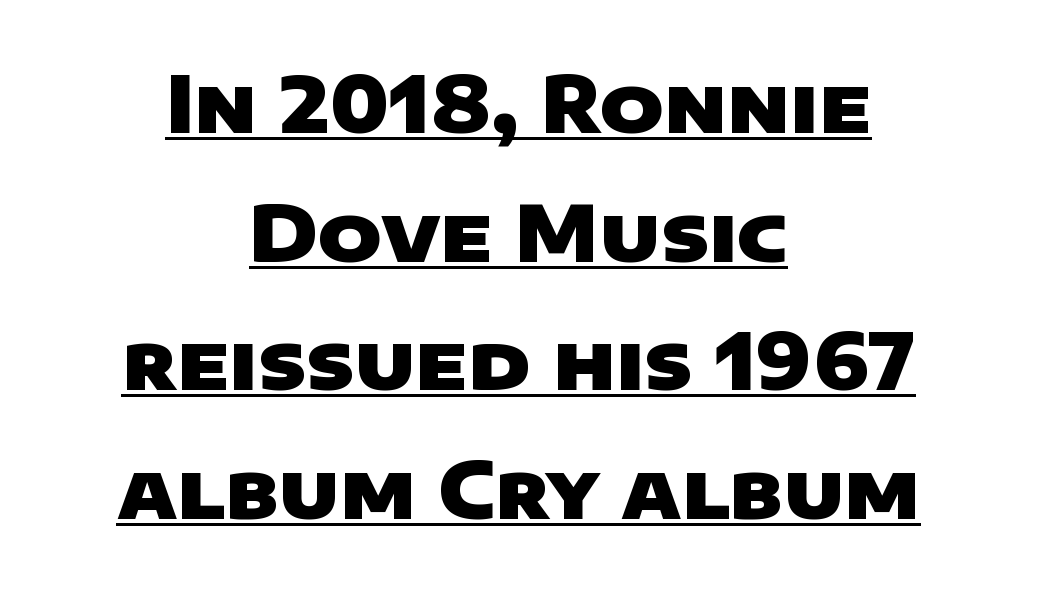
{"serif": "no", "bold": "yes", "weight": "heavy", "width": "wide", "stroke_contrast": "low", "x_height": "large", "monospaced": "no", "underline": "yes", "align": "center", "line_spacing": "normal", "line_spacing_ratio": 1.67, "letter_spacing": "normal", "letter_spacing_em": 0.0, "glyph_px": 77}
